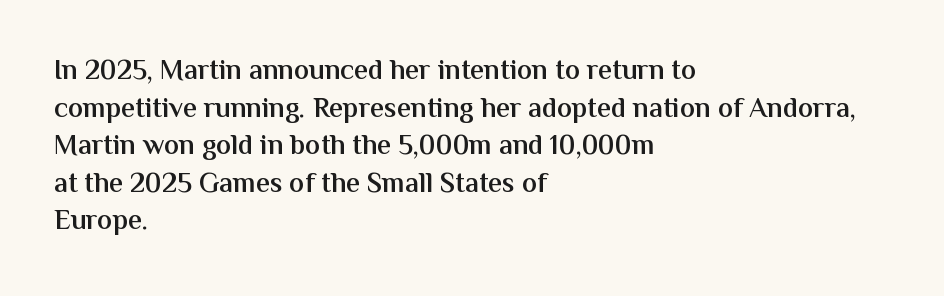
Q: Is the text bold? A: Semi-bold.
Q: Is the text italic (slanted)? A: No, it is upright.
Q: Is the typeface a serif or a sans-serif typeface? A: Sans-serif.
Q: Is the text underlined? A: No.
Q: How is the paragraph aligned? A: Left-aligned.
Q: Is the spacing between letters normal or unusually wide? A: Normal.
Q: Is the spacing between lines tight, normal or loose? A: Normal.
Q: Width (condensed, normal, or wide)? A: Normal.
Q: Stroke contrast? A: Medium.
Q: x-height? A: Medium.
Q: Monospaced? A: No.
